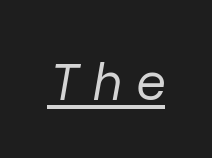
{"italic": "yes", "lean": "right", "slant_degrees": 10, "bold": "no", "weight": "regular", "width": "normal", "stroke_contrast": "low", "x_height": "medium", "monospaced": "no", "underline": "yes", "letter_spacing": "wide", "letter_spacing_em": 0.27, "glyph_px": 54}
